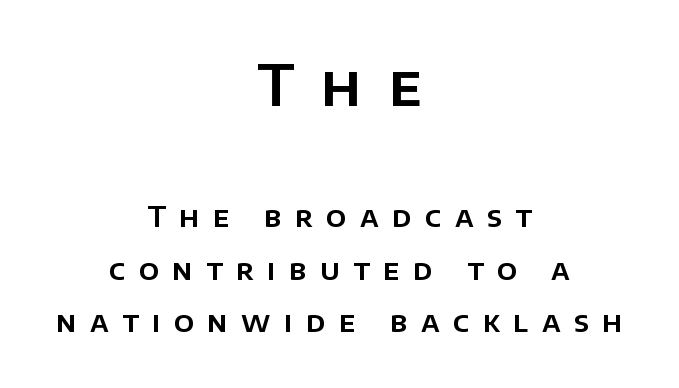
The image shows 56 px sans-serif type, upright; set centered, line spacing 1.88x, unusually wide letter spacing (+0.48 em), not underlined; the first (top) block is 2.0x larger; low stroke contrast and a large x-height.
